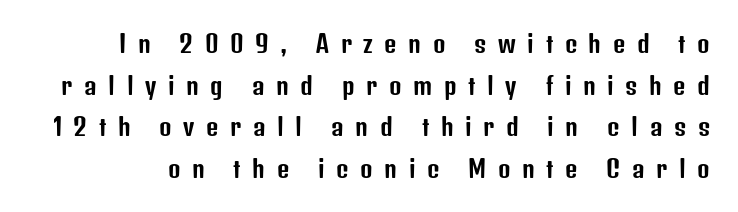
{"italic": "no", "underline": "no", "line_spacing_ratio": 1.73, "letter_spacing": "wide", "letter_spacing_em": 0.48, "glyph_px": 24}
